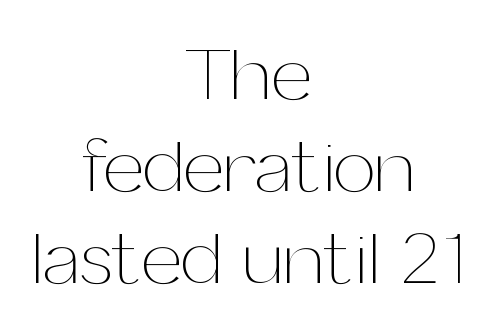
Varying glyph widths throughout — classic text-font behaviour. Between one letter and the next there's only the usual sliver of space. The space directly below the letters is spotless. Designer's note — italics off, roman on. The paragraph has two soft edges and a firm central axis. No extra ink here — the face is not bold.
